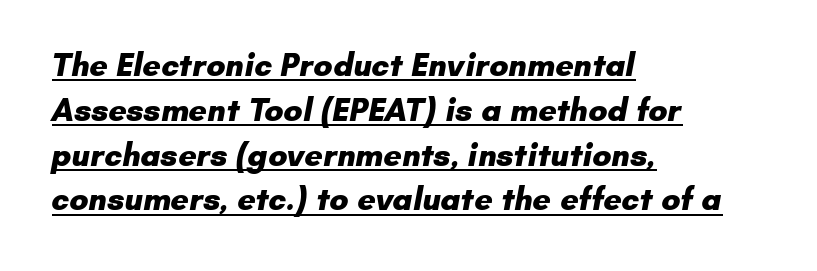
Typographically, this falls in the sans-serif category. The rendering uses natural spacing where letterforms have individual widths. The gaps between neighbouring characters are ordinary and unremarkable. I'd describe the lettering as bold — thick and assertive.
